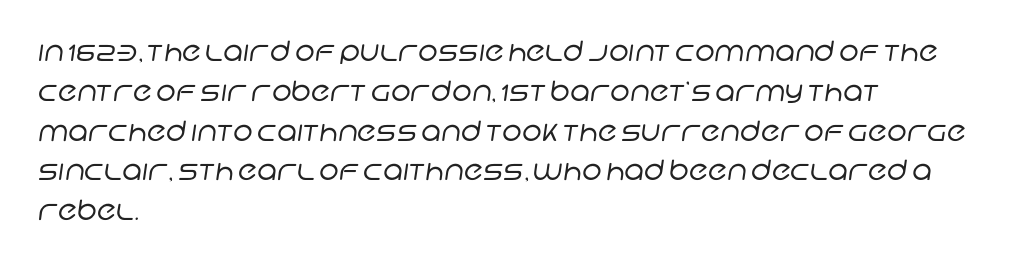
The image shows 28 px regular-weight sans-serif type; set left-aligned, normal line spacing (1.42x), normal letter spacing, not underlined; low stroke contrast and a large x-height.
